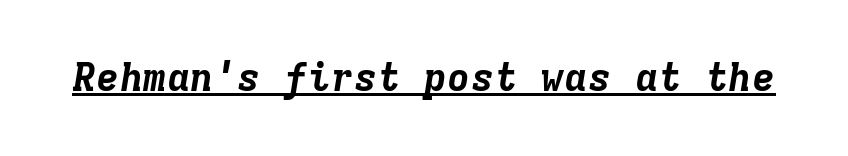
{"italic": "yes", "lean": "right", "slant_degrees": 9, "bold": "yes", "weight": "bold", "width": "normal", "stroke_contrast": "low", "x_height": "medium", "monospaced": "yes", "underline": "yes", "letter_spacing": "normal", "letter_spacing_em": 0.0, "glyph_px": 39}
